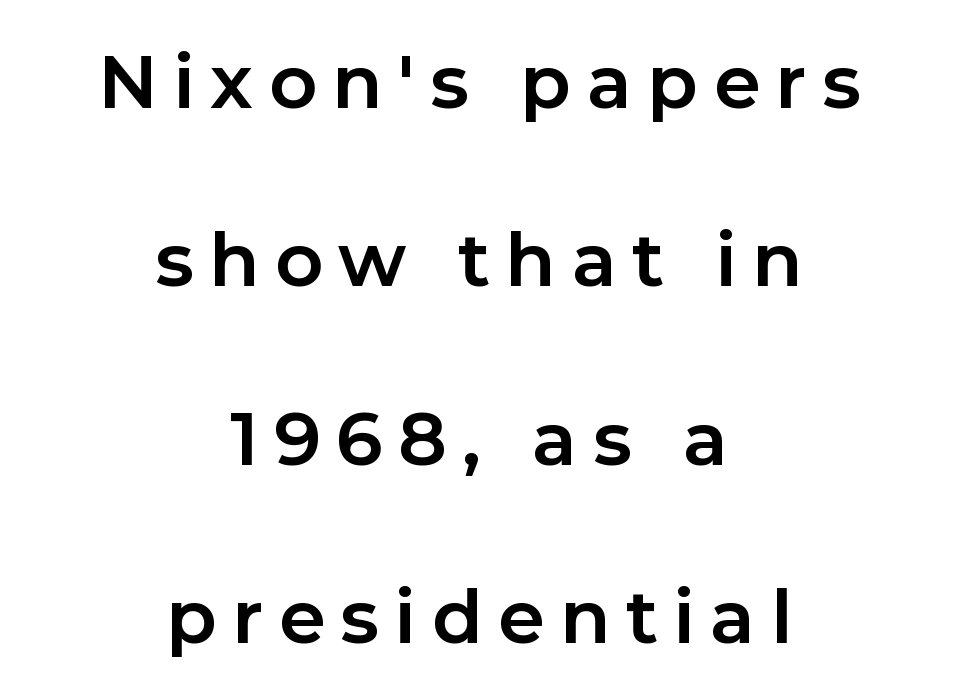
{"serif": "no", "italic": "no", "bold": "yes", "weight": "bold", "width": "normal", "stroke_contrast": "low", "x_height": "medium", "monospaced": "no", "underline": "no", "align": "center", "line_spacing": "loose", "line_spacing_ratio": 2.41, "letter_spacing": "wide", "letter_spacing_em": 0.21, "glyph_px": 74}
